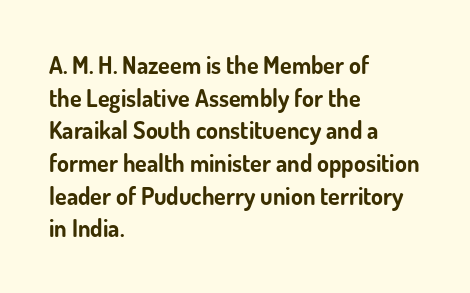
{"italic": "no", "bold": "yes", "underline": "no", "align": "left", "line_spacing": "normal", "line_spacing_ratio": 1.36, "letter_spacing": "normal", "letter_spacing_em": 0.0, "glyph_px": 24}
